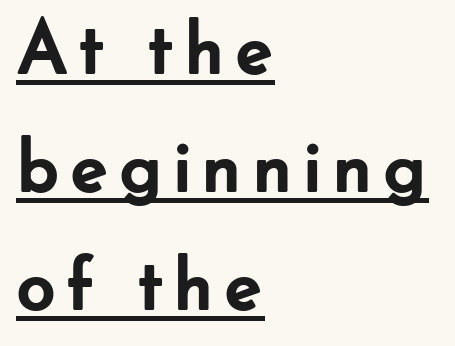
You'd pick this weight for a headline — it's a proper bold. These lines are rendered in a variable-pitch font. Compared with typical paragraphs, the rows here are spaced about the same. The font's upright variant was chosen for this text. One-word summary of the alignment: left.
